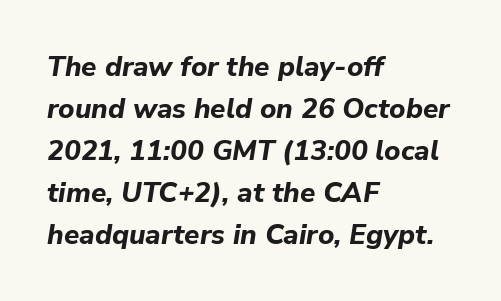
Plain, unruled lines of type. Notice how descenders clear the ascenders below comfortably — that's standard leading. The passage shown is typed in a proportional face where columns would drift. The text carries the slant typical of an italic or oblique font. There is no visible air inserted between adjacent glyphs.
